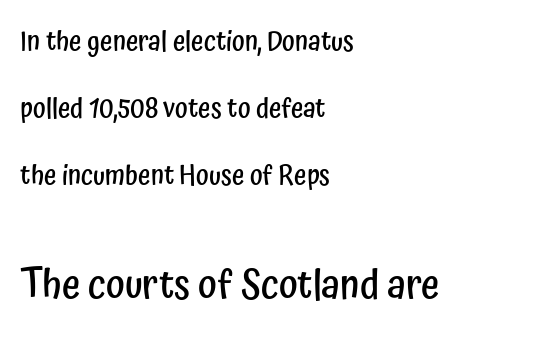
Q: Is the text bold? A: Semi-bold.
Q: Is the text italic (slanted)? A: No, it is upright.
Q: Is the typeface a serif or a sans-serif typeface? A: Sans-serif.
Q: Is the text underlined? A: No.
Q: How is the paragraph aligned? A: Left-aligned.
Q: Is the spacing between letters normal or unusually wide? A: Normal.
Q: Is the spacing between lines tight, normal or loose? A: Loose.
Q: Which block of text is set in a larger size, the first (top) or the second (bottom)? A: The second (bottom) one.
Q: Width (condensed, normal, or wide)? A: Condensed.
Q: Stroke contrast? A: Low.
Q: x-height? A: Medium.
Q: Monospaced? A: No.
